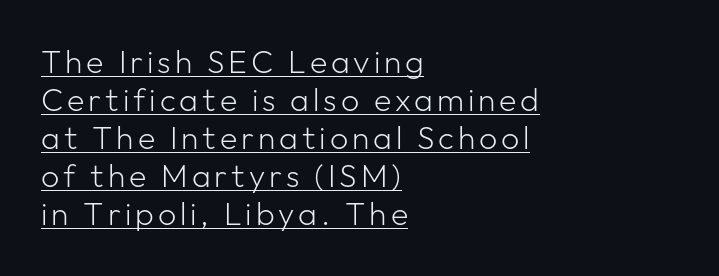
Q: Is the text bold? A: No.
Q: Is the text italic (slanted)? A: No, it is upright.
Q: Is the typeface a serif or a sans-serif typeface? A: Sans-serif.
Q: Is the text underlined? A: Yes.
Q: How is the paragraph aligned? A: Left-aligned.
Q: Width (condensed, normal, or wide)? A: Normal.
Q: Stroke contrast? A: Low.
Q: x-height? A: Medium.
Q: Monospaced? A: No.
